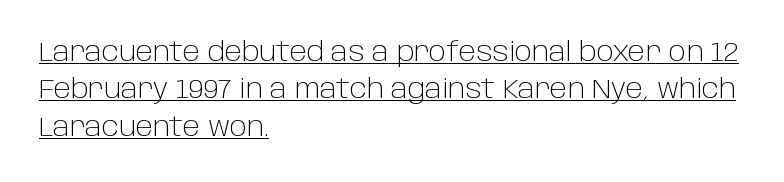
The image shows 27 px text type, upright; set left-aligned, normal line spacing (1.38x), normal letter spacing, underlined.
